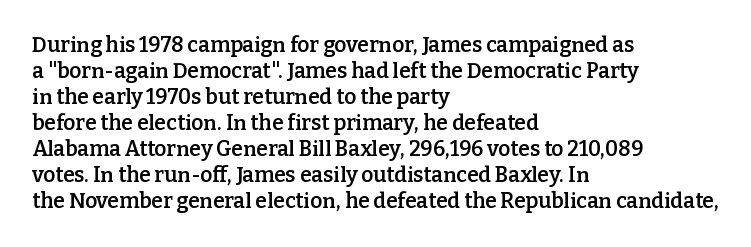
{"italic": "no", "bold": "semi", "underline": "no", "align": "left", "line_spacing_ratio": 1.24, "letter_spacing": "normal", "letter_spacing_em": 0.0, "glyph_px": 21}
